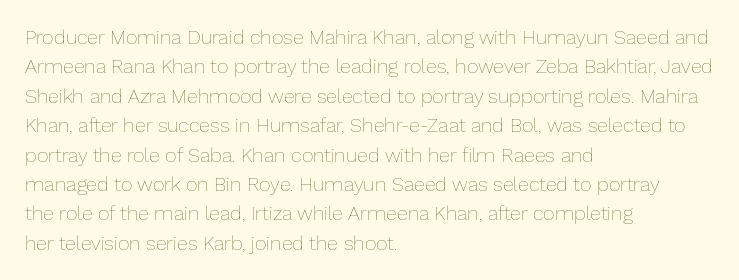
The image shows 20 px text type, upright; set left-aligned, normal line spacing (1.47x), normal letter spacing, not underlined.
